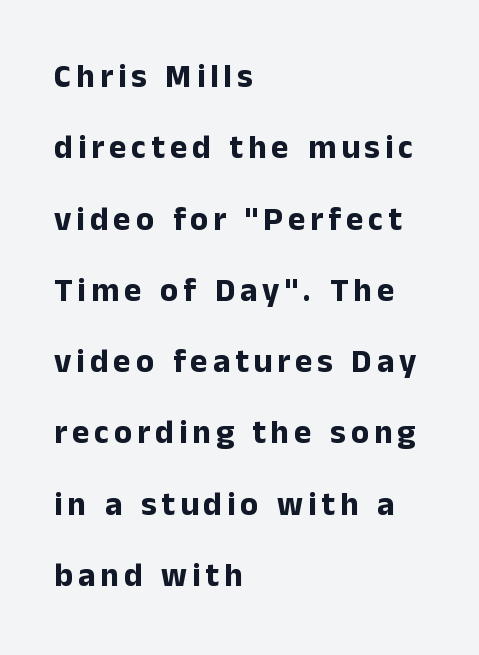
{"serif": "no", "italic": "no", "bold": "yes", "weight": "bold", "width": "normal", "stroke_contrast": "low", "x_height": "medium", "monospaced": "no", "underline": "no", "align": "left", "line_spacing": "loose", "line_spacing_ratio": 2.16, "glyph_px": 33}
